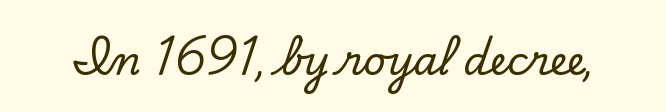
Q: Is the text italic (slanted)? A: Yes.
Q: Is the typeface a serif or a sans-serif typeface? A: Serif.
Q: Is the text underlined? A: No.
Q: Is the spacing between letters normal or unusually wide? A: Normal.
Q: Width (condensed, normal, or wide)? A: Normal.
Q: Stroke contrast? A: Low.
Q: x-height? A: Small.
Q: Monospaced? A: No.
